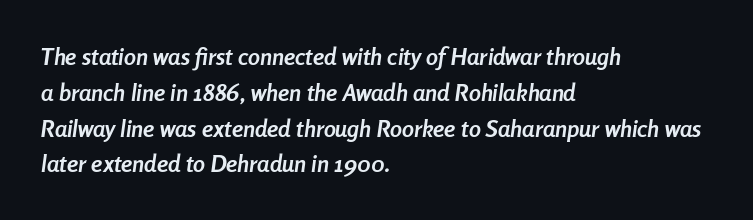
The image shows 24 px bold type, italic (leaning right); set left-aligned, normal line spacing (1.49x), normal letter spacing, not underlined.
